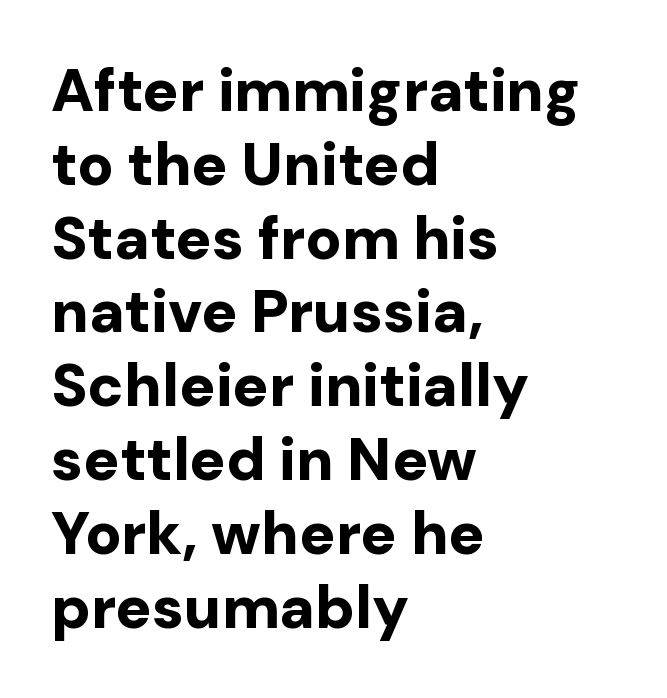
{"serif": "no", "italic": "no", "bold": "yes", "weight": "bold", "width": "normal", "stroke_contrast": "low", "x_height": "medium", "monospaced": "no", "underline": "no", "align": "left", "line_spacing_ratio": 1.23, "letter_spacing": "normal", "letter_spacing_em": 0.0, "glyph_px": 60}
